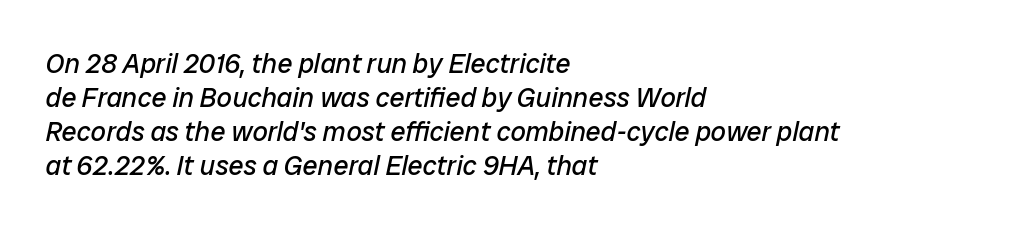
{"italic": "yes", "lean": "right", "slant_degrees": 12, "bold": "no", "underline": "no", "align": "left", "line_spacing": "normal", "line_spacing_ratio": 1.26, "letter_spacing": "normal", "letter_spacing_em": 0.0, "glyph_px": 27}
